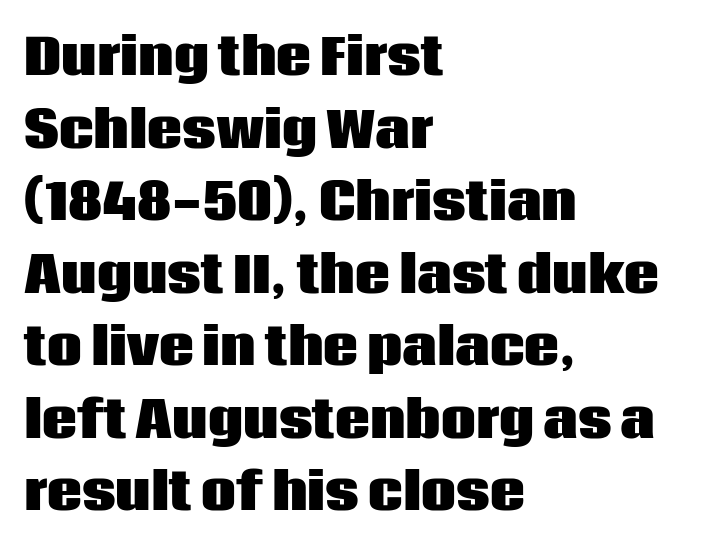
This rendering uses left alignment, leaving the right contour irregular. The leading is moderate, giving the passage an even texture. Vertical strokes here are truly vertical. The gaps between neighbouring characters are ordinary and unremarkable.
